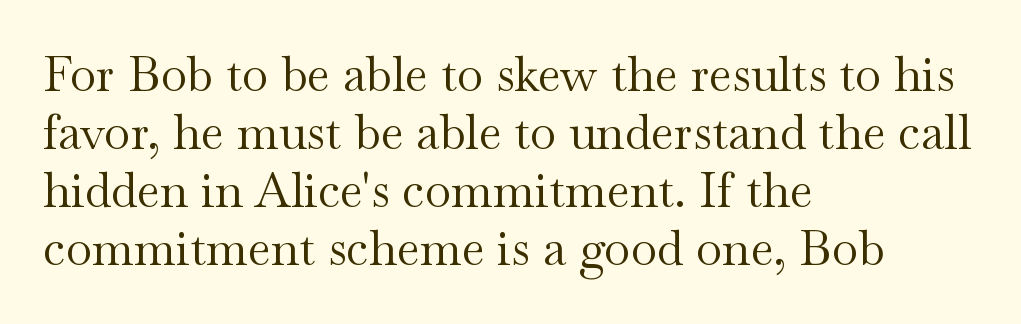
The image shows 48 px regular-weight, wide serif type, upright; set left-aligned, line spacing 1.21x, normal letter spacing, not underlined; medium stroke contrast and a small x-height.
